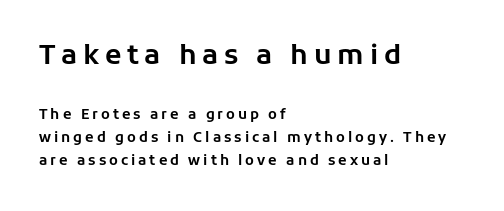
Q: Is the text italic (slanted)? A: No, it is upright.
Q: Is the text underlined? A: No.
Q: How is the paragraph aligned? A: Left-aligned.
Q: Is the spacing between letters normal or unusually wide? A: Unusually wide.
Q: Is the spacing between lines tight, normal or loose? A: Normal.
Q: Which block of text is set in a larger size, the first (top) or the second (bottom)? A: The first (top) one.
